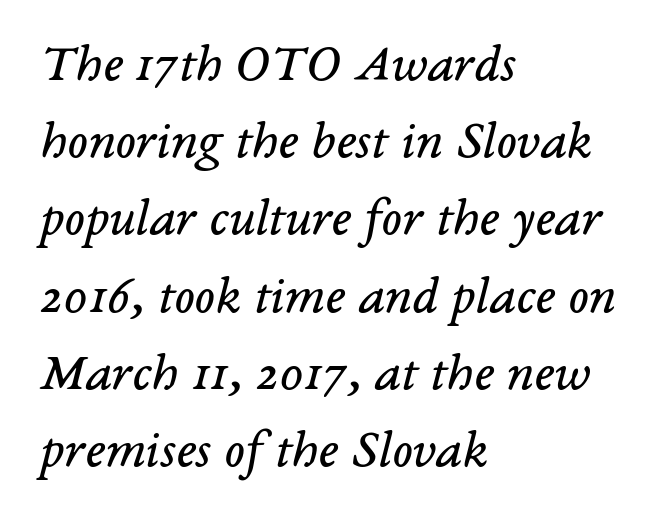
{"serif": "yes", "italic": "yes", "lean": "right", "slant_degrees": 14, "bold": "no", "weight": "regular", "width": "normal", "stroke_contrast": "low", "x_height": "medium", "monospaced": "no", "underline": "no", "align": "left", "line_spacing": "normal", "line_spacing_ratio": 1.43, "letter_spacing": "normal", "letter_spacing_em": 0.0, "glyph_px": 54}
